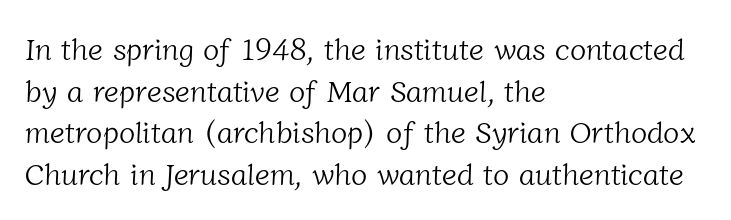
Q: Is the text bold? A: No.
Q: Is the typeface a serif or a sans-serif typeface? A: Serif.
Q: Is the text underlined? A: No.
Q: How is the paragraph aligned? A: Left-aligned.
Q: Is the spacing between letters normal or unusually wide? A: Normal.
Q: Is the spacing between lines tight, normal or loose? A: Normal.
Q: Width (condensed, normal, or wide)? A: Normal.
Q: Stroke contrast? A: Low.
Q: x-height? A: Medium.
Q: Monospaced? A: No.
